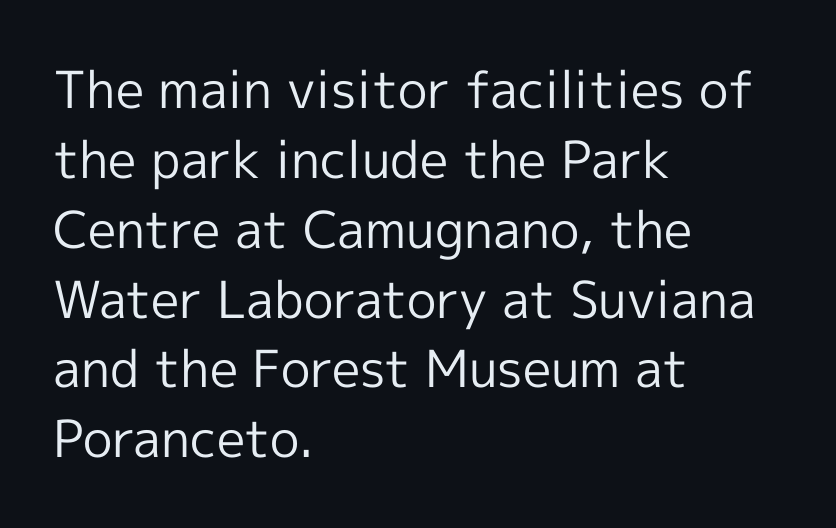
The image shows 51 px regular-weight sans-serif type, upright; set left-aligned, normal line spacing (1.37x), normal letter spacing, not underlined; a medium x-height.
